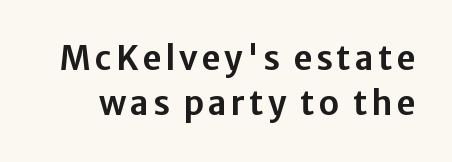
{"serif": "no", "italic": "no", "width": "normal", "stroke_contrast": "low", "x_height": "medium", "monospaced": "no", "underline": "no", "line_spacing": "normal", "line_spacing_ratio": 1.36, "glyph_px": 33}
